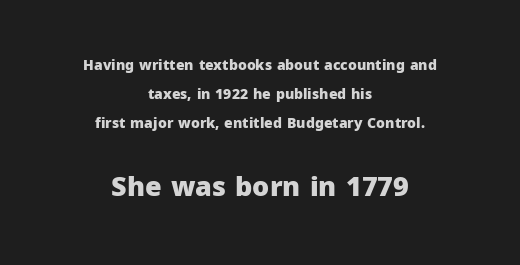
{"italic": "no", "bold": "yes", "underline": "no", "align": "center", "line_spacing": "loose", "line_spacing_ratio": 2.08, "letter_spacing": "normal", "letter_spacing_em": 0.0, "larger_block": "second", "size_ratio": 1.93, "glyph_px": 27}
